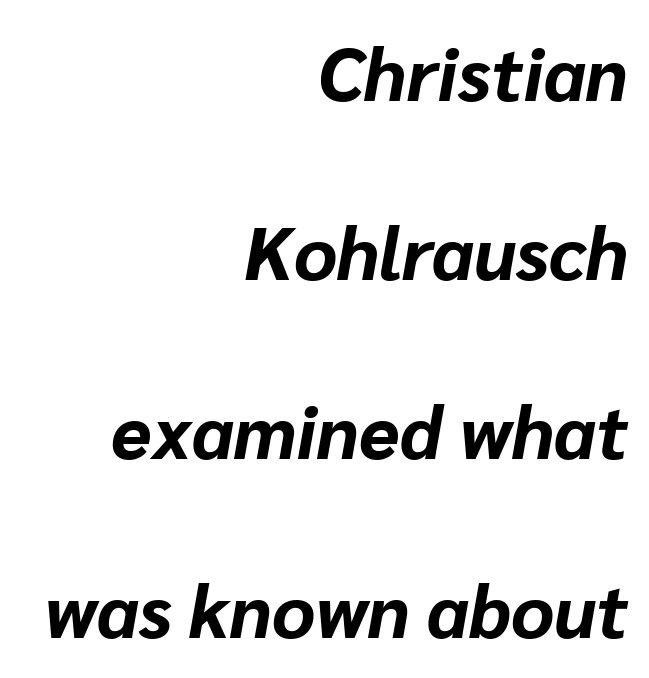
The image shows 74 px bold type, italic (leaning right); set right-aligned, loose line spacing (2.42x), normal letter spacing, not underlined; low stroke contrast and a medium x-height.
